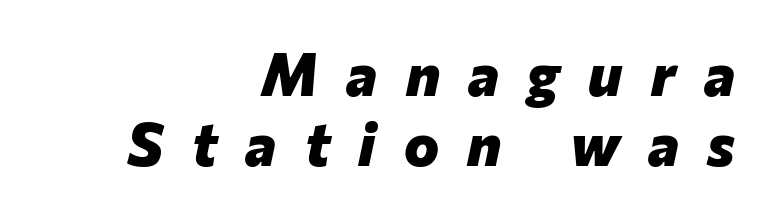
The image shows 59 px heavy type, italic (leaning right); set right-aligned, line spacing 1.18x, unusually wide letter spacing (+0.48 em), not underlined; low stroke contrast and a medium x-height.
